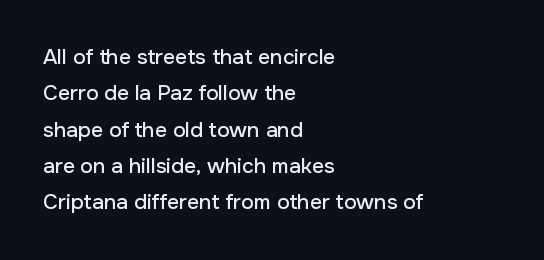
No word sits above an underline. This is the regular roman posture of the typeface. Nothing unusual about the tracking: characters are spaced as the font intends. Teacher's note: observe the even left margin — that is flush-left alignment.
